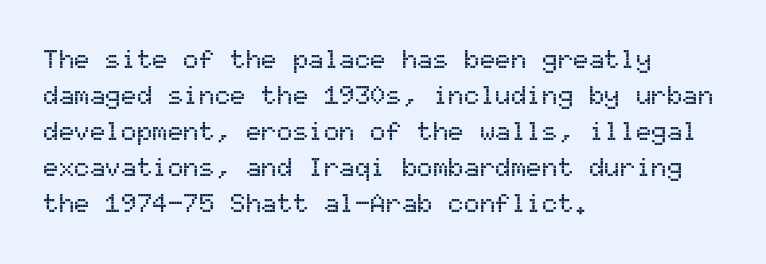
This is roman type, the default non-slanted kind. Standard letterfit; no display-style spreading of the glyphs. Evenly set lines give the paragraph a standard silhouette. The specimen omits any rule beneath the text block's lines. The paragraph shown leans on its left margin.
